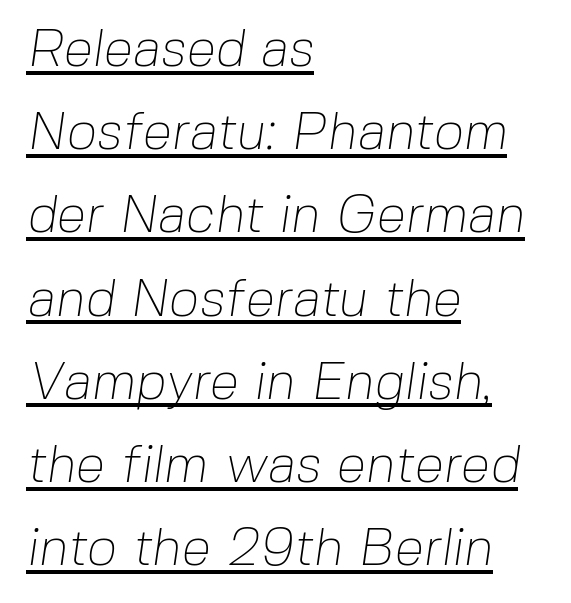
The image shows 53 px thin sans-serif type; set left-aligned, normal line spacing (1.57x), normal letter spacing, underlined; low stroke contrast and a medium x-height.
